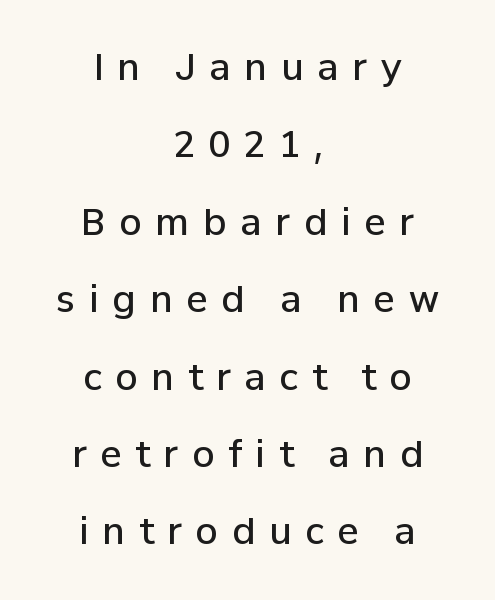
Looks like regular typesetting: each glyph gets only the width it needs. The passage shown is semibold, sitting just below true bold. How are the letters spaced? Widely, with obvious added tracking. When letters stand straight like this, we call the style roman or upright.
